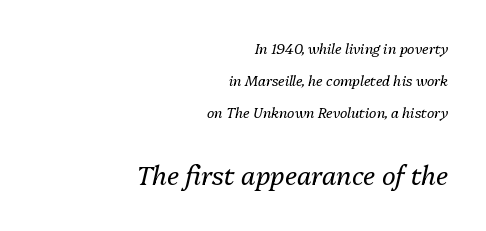
Style check: oblique. The letterforms sit shoulder to shoulder at normal distance. Any mark beneath the type? The region is blank. Loosely led — the rows are spread out. Horizontal alignment here is rightward, an uncommon choice for prose. This layout puts the modest block above and the oversized block below.
